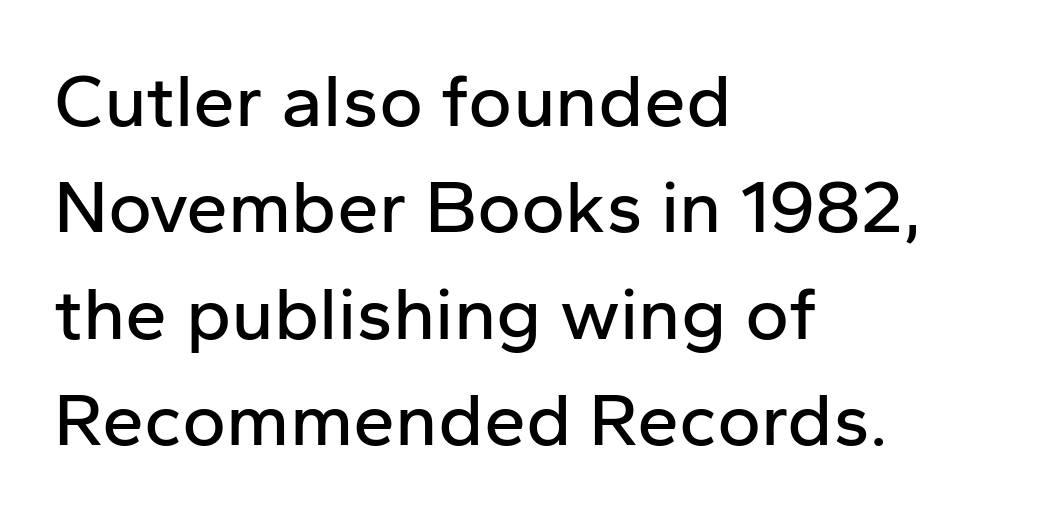
Q: Is the text italic (slanted)? A: No, it is upright.
Q: Is the typeface a serif or a sans-serif typeface? A: Sans-serif.
Q: Is the text underlined? A: No.
Q: How is the paragraph aligned? A: Left-aligned.
Q: Is the spacing between letters normal or unusually wide? A: Normal.
Q: Is the spacing between lines tight, normal or loose? A: Normal.
Q: Width (condensed, normal, or wide)? A: Normal.
Q: Stroke contrast? A: Low.
Q: x-height? A: Medium.
Q: Monospaced? A: No.
